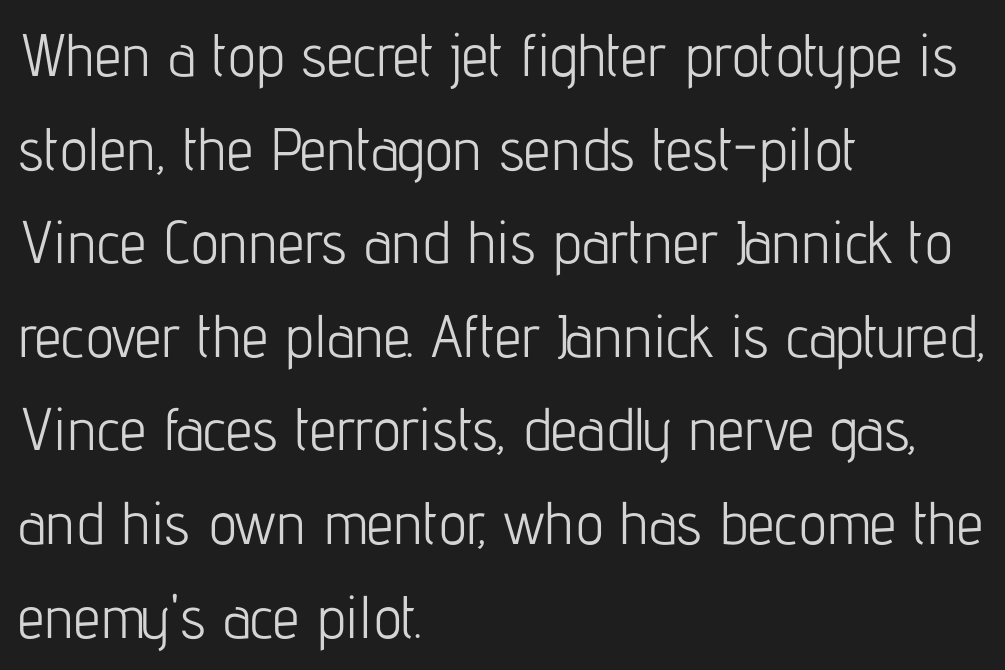
The image shows 60 px light, condensed sans-serif type, upright; set left-aligned, normal line spacing (1.56x), normal letter spacing, not underlined; low stroke contrast and a medium x-height.
